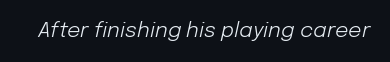
{"italic": "yes", "lean": "right", "slant_degrees": 12, "bold": "no", "underline": "no", "letter_spacing": "normal", "letter_spacing_em": 0.0, "glyph_px": 21}
